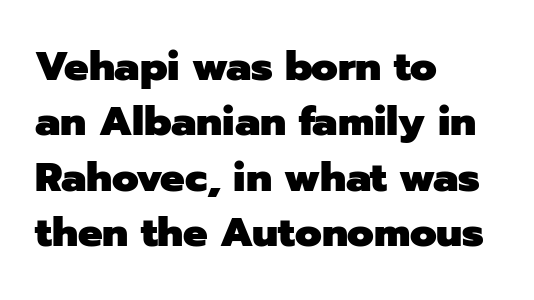
The line texture is even and compact thanks to regular tracking. Unlike italic type, these characters show no tilt at all. Spacing verdict: proportional, widths tailored to each character. Descender tails drop into unmarked territory. All the whitespace from short lines collects on the right. Regular leading.
